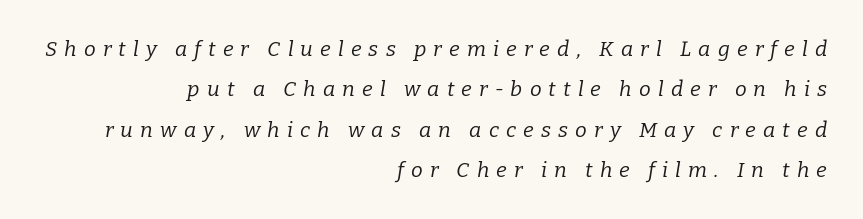
The image shows 21 px text type, italic (leaning right); set right-aligned, loose line spacing (1.92x), unusually wide letter spacing (+0.34 em), not underlined.
